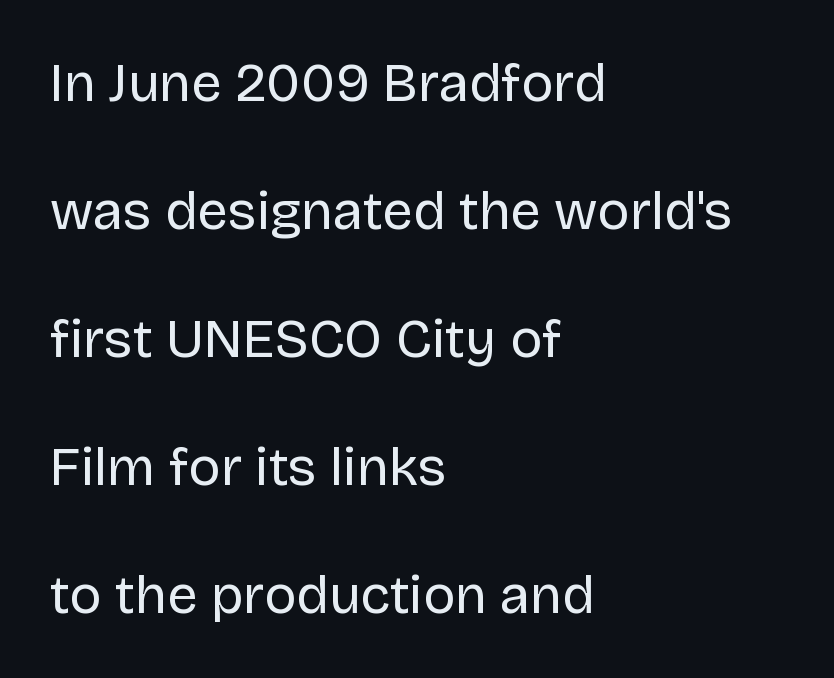
{"serif": "no", "italic": "no", "bold": "no", "weight": "regular", "width": "normal", "stroke_contrast": "low", "x_height": "large", "monospaced": "no", "underline": "no", "align": "left", "line_spacing": "loose", "line_spacing_ratio": 2.37, "letter_spacing": "normal", "letter_spacing_em": 0.0, "glyph_px": 54}
